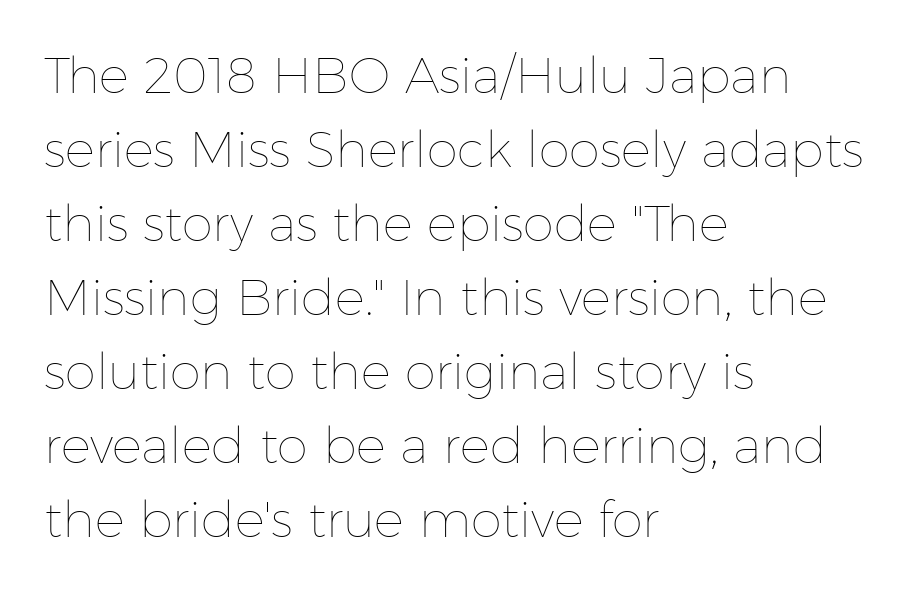
Q: Is the text bold? A: No.
Q: Is the text italic (slanted)? A: No, it is upright.
Q: Is the text underlined? A: No.
Q: How is the paragraph aligned? A: Left-aligned.
Q: Is the spacing between letters normal or unusually wide? A: Normal.
Q: Is the spacing between lines tight, normal or loose? A: Normal.
Q: Width (condensed, normal, or wide)? A: Normal.
Q: Stroke contrast? A: Low.
Q: x-height? A: Medium.
Q: Monospaced? A: No.
